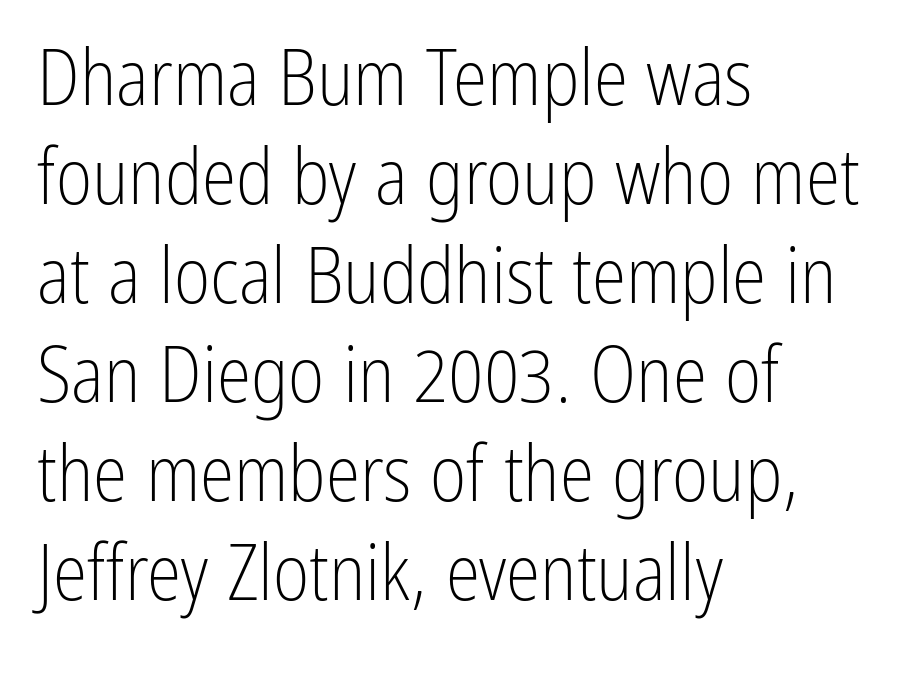
{"serif": "no", "italic": "no", "bold": "no", "weight": "light", "width": "condensed", "stroke_contrast": "low", "x_height": "medium", "monospaced": "no", "underline": "no", "align": "left", "line_spacing": "normal", "line_spacing_ratio": 1.27, "letter_spacing": "normal", "letter_spacing_em": 0.0, "glyph_px": 78}
